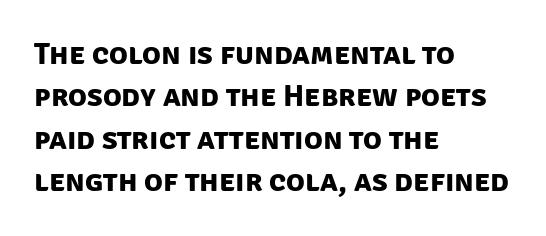
The image shows 31 px bold sans-serif type; set left-aligned, normal line spacing (1.37x), normal letter spacing, not underlined; low stroke contrast and a large x-height.
